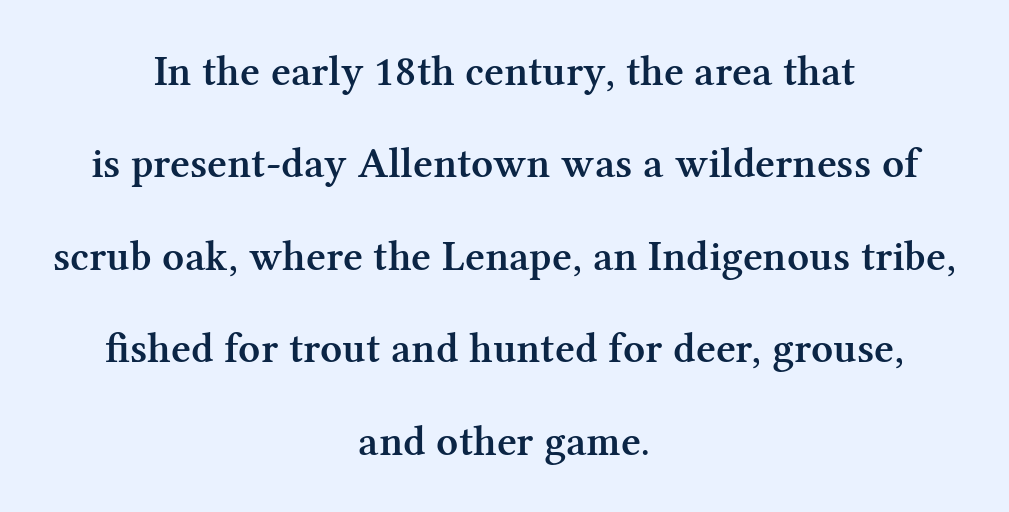
{"serif": "yes", "italic": "no", "bold": "semi", "weight": "semibold", "width": "normal", "stroke_contrast": "medium", "x_height": "medium", "monospaced": "no", "underline": "no", "align": "center", "line_spacing": "loose", "line_spacing_ratio": 2.15, "letter_spacing": "normal", "letter_spacing_em": 0.0, "glyph_px": 43}
